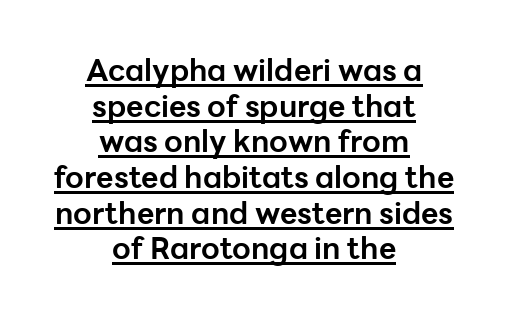
Q: Is the text bold? A: Yes.
Q: Is the text italic (slanted)? A: No, it is upright.
Q: Is the typeface a serif or a sans-serif typeface? A: Sans-serif.
Q: Is the text underlined? A: Yes.
Q: How is the paragraph aligned? A: Centered.
Q: Is the spacing between letters normal or unusually wide? A: Normal.
Q: Width (condensed, normal, or wide)? A: Normal.
Q: Stroke contrast? A: Low.
Q: x-height? A: Medium.
Q: Monospaced? A: No.
